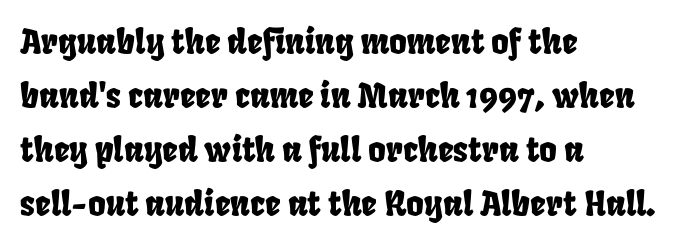
Compared with typical paragraphs, the rows here are spaced about the same. Left-aligned paragraph, ragged on the right. The passage shown is not underscored anywhere. Standard letterfit; no display-style spreading of the glyphs. The rendering uses natural spacing where letterforms have individual widths.
